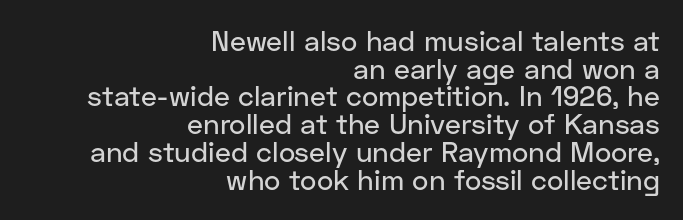
Q: Is the text italic (slanted)? A: No, it is upright.
Q: Is the typeface a serif or a sans-serif typeface? A: Sans-serif.
Q: Is the text underlined? A: No.
Q: How is the paragraph aligned? A: Right-aligned.
Q: Is the spacing between letters normal or unusually wide? A: Normal.
Q: Is the spacing between lines tight, normal or loose? A: Tight.
Q: Width (condensed, normal, or wide)? A: Normal.
Q: Stroke contrast? A: Low.
Q: x-height? A: Medium.
Q: Monospaced? A: No.
